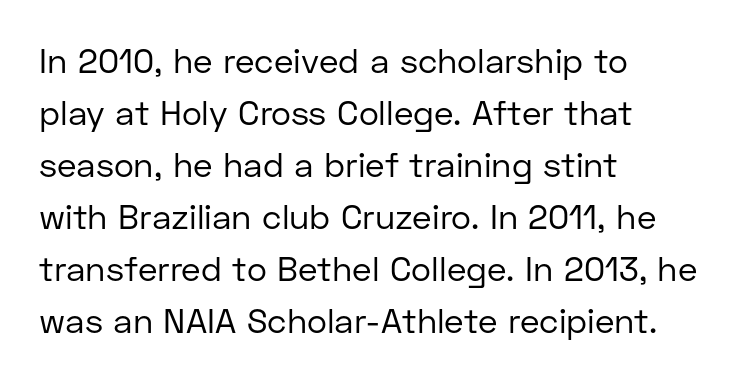
The image shows 34 px regular-weight sans-serif type, upright; set left-aligned, normal line spacing (1.53x), normal letter spacing, not underlined; low stroke contrast and a medium x-height.
